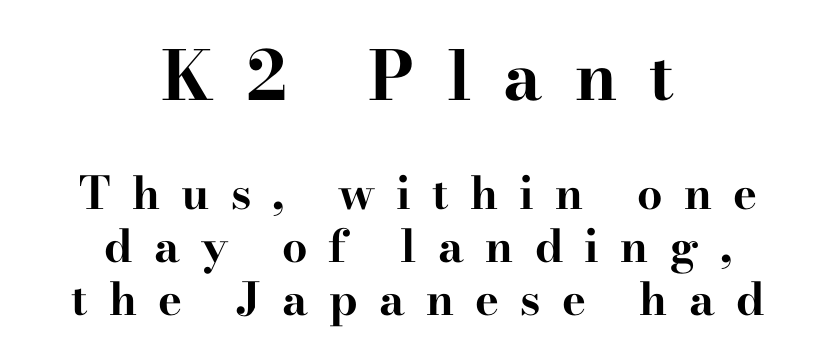
The image shows 68 px bold, wide serif type, upright; set centered, line spacing 1.18x, unusually wide letter spacing (+0.47 em), not underlined; the first (top) block is 1.51x larger; high stroke contrast and a small x-height.
